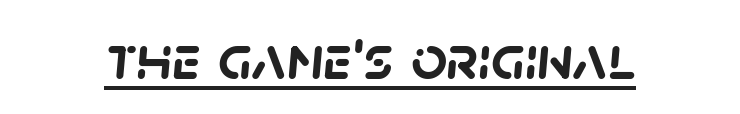
The image shows 63 px semibold sans-serif type; set normal letter spacing, underlined; low stroke contrast and a large x-height.
